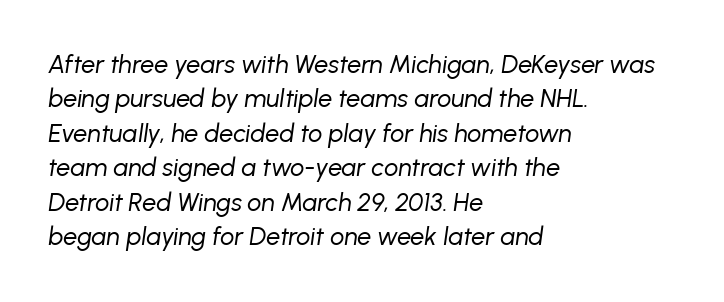
Q: Is the text bold? A: No.
Q: Is the text italic (slanted)? A: Yes, it leans right by about 8 degrees.
Q: Is the text underlined? A: No.
Q: How is the paragraph aligned? A: Left-aligned.
Q: Is the spacing between letters normal or unusually wide? A: Normal.
Q: Is the spacing between lines tight, normal or loose? A: Normal.
